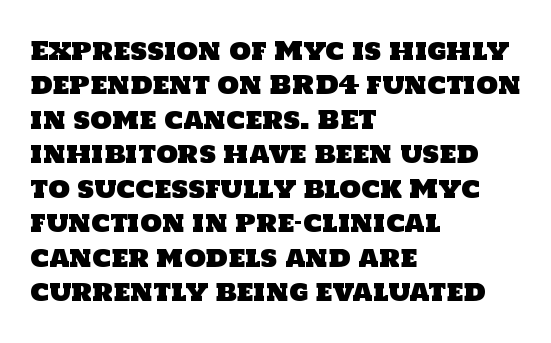
Q: Is the text underlined? A: No.
Q: How is the paragraph aligned? A: Left-aligned.
Q: Is the spacing between letters normal or unusually wide? A: Normal.
Q: Is the spacing between lines tight, normal or loose? A: Normal.
